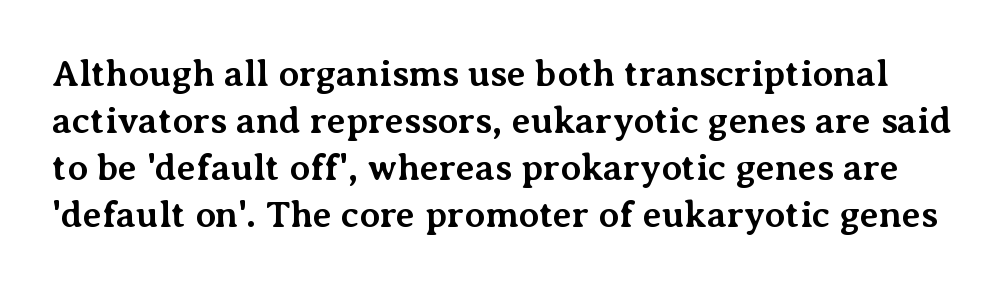
{"serif": "yes", "italic": "no", "bold": "yes", "weight": "bold", "width": "normal", "stroke_contrast": "medium", "x_height": "medium", "monospaced": "no", "underline": "no", "line_spacing": "normal", "line_spacing_ratio": 1.27, "letter_spacing": "normal", "letter_spacing_em": 0.0, "glyph_px": 37}
